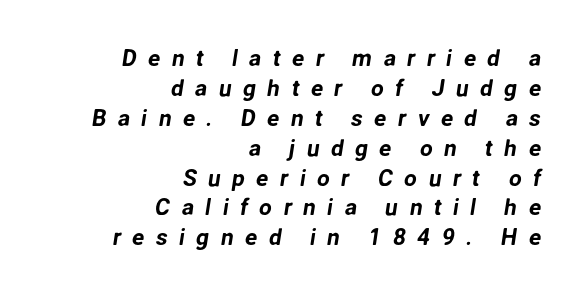
The image shows 23 px text type; set right-aligned, normal line spacing (1.3x), unusually wide letter spacing (+0.49 em), not underlined.
